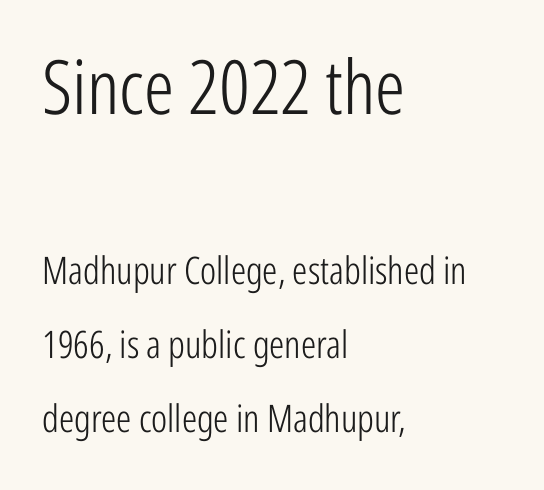
Is the lower block the larger one? No — the upper block carries the bigger type. The gaps between neighbouring characters are ordinary and unremarkable. The letters look calm and open, with moderate or lighter stems. Compared with typical paragraphs, the rows here are farther apart. Posture: vertical. The passage shown is typeset with a sans-serif family.
